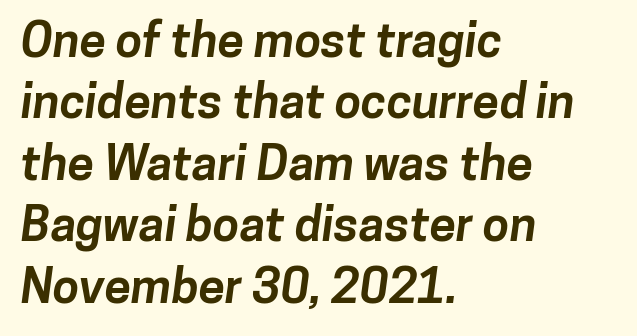
{"serif": "no", "bold": "yes", "weight": "bold", "width": "normal", "stroke_contrast": "low", "x_height": "medium", "monospaced": "no", "underline": "no", "align": "left", "line_spacing": "normal", "line_spacing_ratio": 1.28, "letter_spacing": "normal", "letter_spacing_em": 0.0, "glyph_px": 48}
